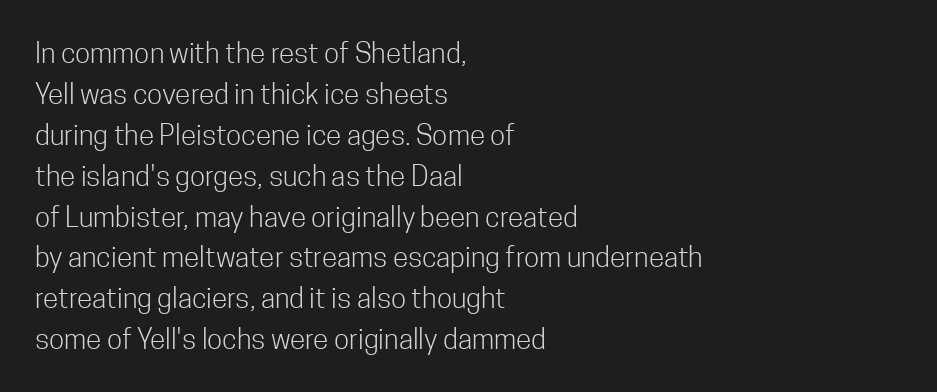
Quick note: interline space is typical. Is the type heavy? It reads as light-to-regular instead. The font family rendered here belongs to the sans-serif group. Descenders hang freely into open space.
